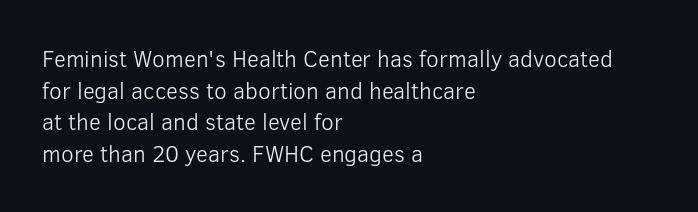
A roman cut, with each character standing at attention. Line spacing here is normal. The text block is weighted toward the left margin, trailing off unevenly rightward. Lines of text with bare space underneath. Nothing unusual about the tracking: characters are spaced as the font intends. A quiet, ordinary-to-light weight characterises the typeface.
